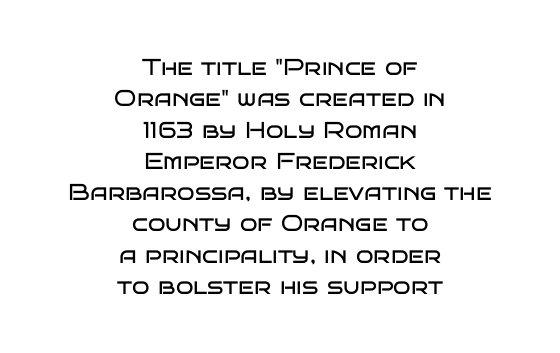
The image shows 23 px text type, upright; set centered, normal line spacing (1.36x), normal letter spacing, not underlined.
